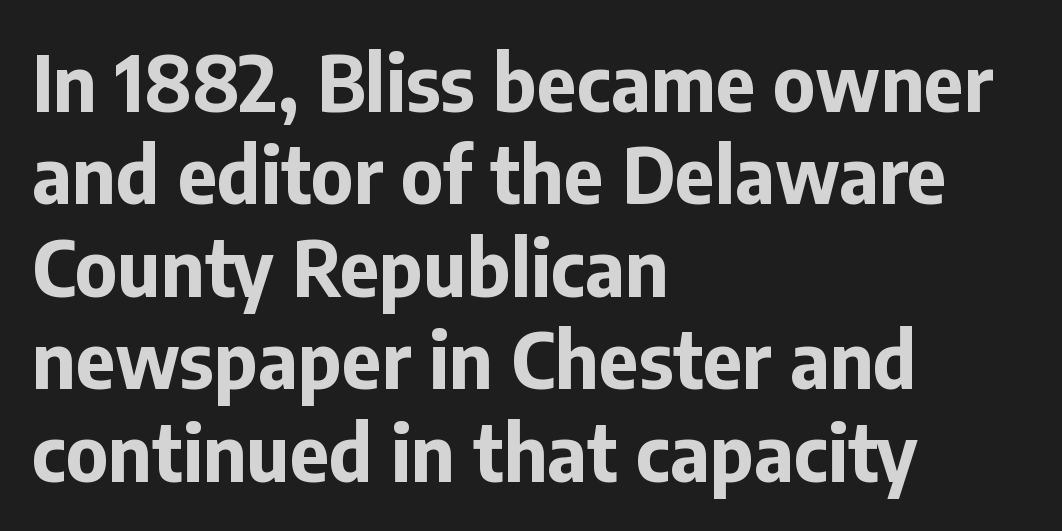
{"serif": "no", "italic": "no", "bold": "yes", "weight": "bold", "width": "normal", "stroke_contrast": "low", "x_height": "medium", "monospaced": "no", "underline": "no", "align": "left", "line_spacing_ratio": 1.2, "letter_spacing": "normal", "letter_spacing_em": 0.0, "glyph_px": 77}
